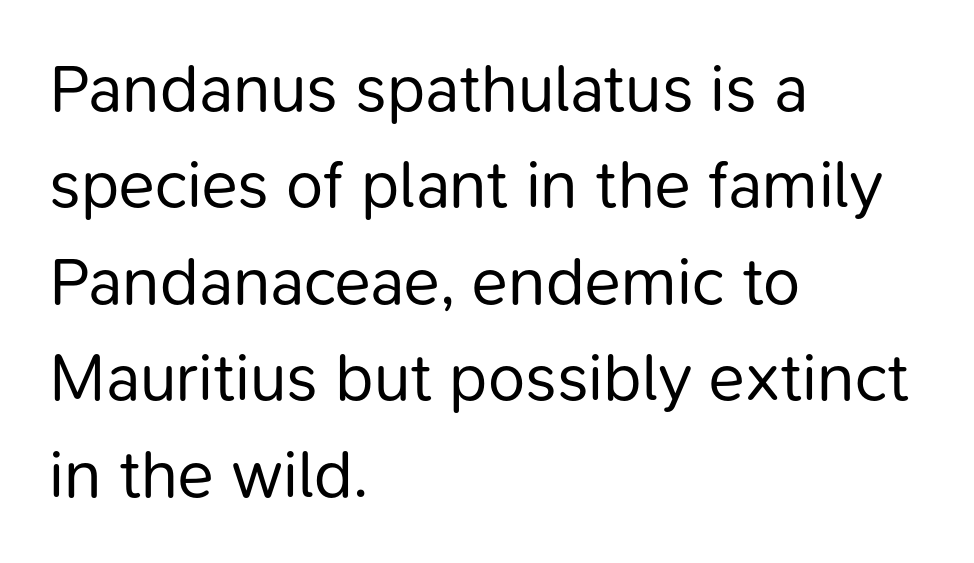
Character widths vary here, with narrow letters taking less room than wide ones. Letter spacing: default. Notice how descenders clear the ascenders below comfortably — that's standard leading. This sample is left-justified, so line endings fall wherever the words run out. The strokes carry an ordinary text weight at most.
